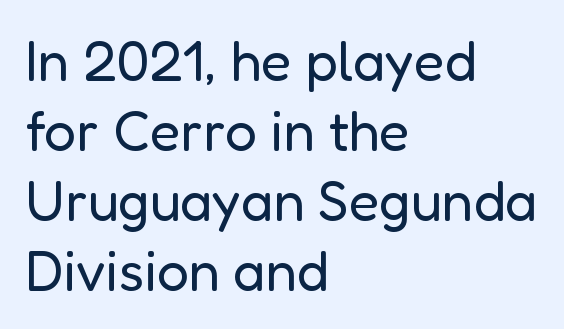
A typesetter would call this proportional, since set widths differ per character. A normal amount of white space separates one row of letters from the next. The glyphs are unaccompanied by any horizontal stroke below them. The font is comparable to plain body text, perhaps lighter. The letters carry no serifs — their stems end cleanly without finishing strokes.
